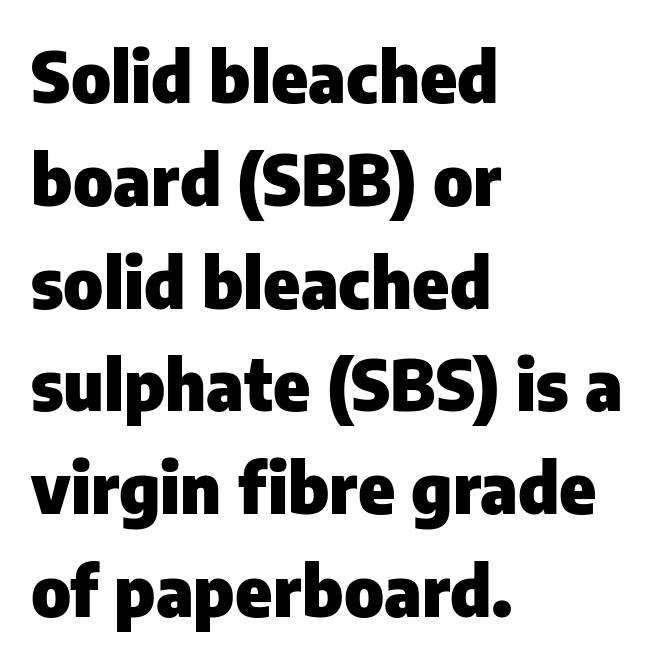
{"serif": "no", "italic": "no", "bold": "yes", "weight": "heavy", "width": "normal", "stroke_contrast": "low", "x_height": "medium", "monospaced": "no", "underline": "no", "align": "left", "line_spacing": "normal", "line_spacing_ratio": 1.49, "letter_spacing": "normal", "letter_spacing_em": 0.0, "glyph_px": 69}
